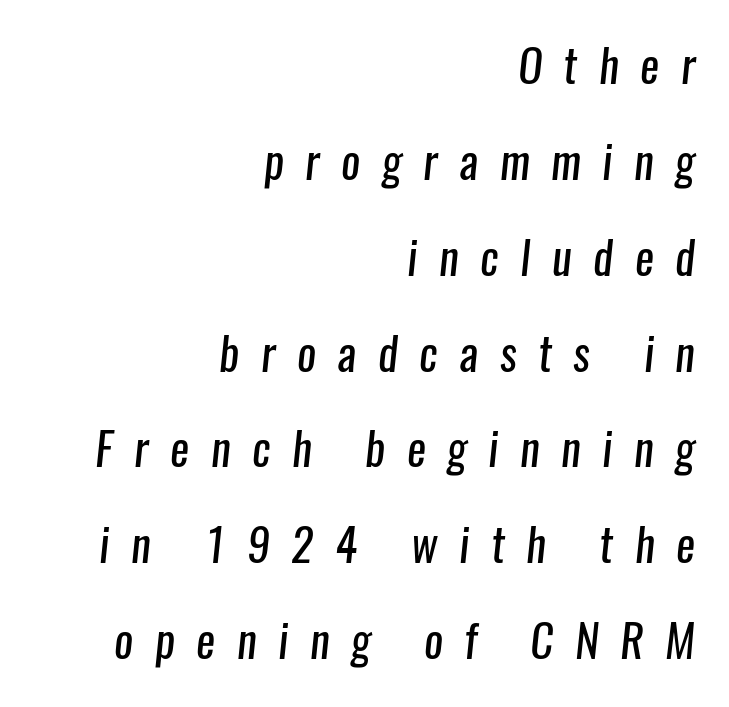
The image shows 45 px regular-weight, condensed sans-serif type; set right-aligned, loose line spacing (2.13x), unusually wide letter spacing (+0.48 em), not underlined; low stroke contrast and a medium x-height.
